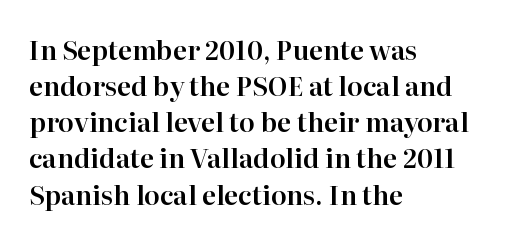
The image shows 26 px text type, upright; set left-aligned, normal line spacing (1.39x), normal letter spacing, not underlined.
